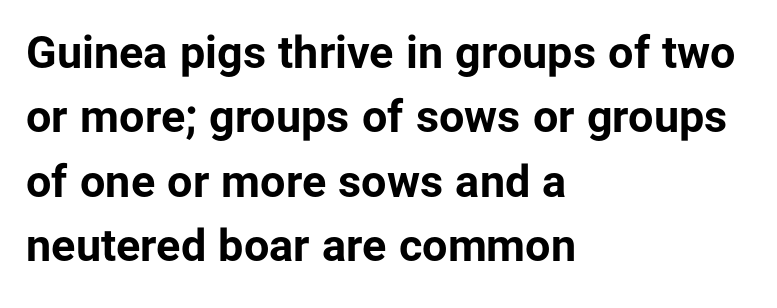
The area under the type is left untouched. What's the leading like? Ordinary, nothing unusual. This is the regular roman posture of the typeface. This sample uses a sans-serif face. Line beginnings align vertically; line endings do not. The face used here is proportionally spaced, like ordinary book or web type.
